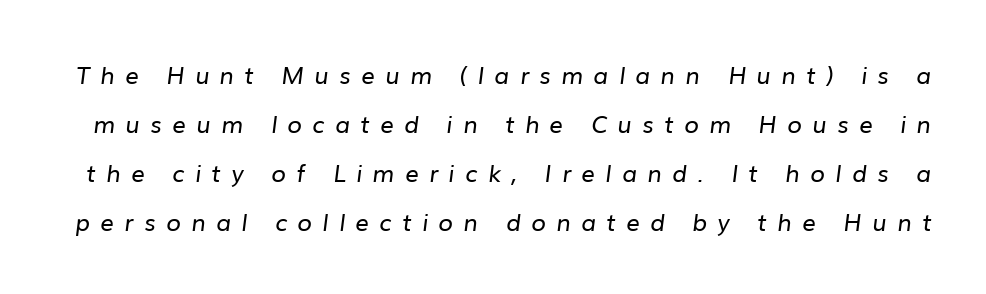
{"bold": "no", "underline": "no", "line_spacing": "loose", "line_spacing_ratio": 2.04, "letter_spacing": "wide", "letter_spacing_em": 0.43, "glyph_px": 24}
